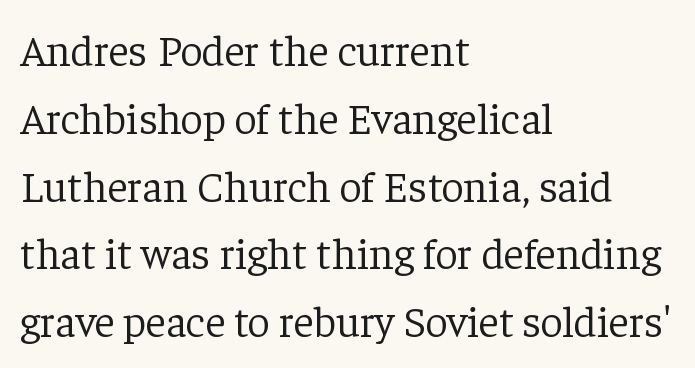
{"serif": "yes", "italic": "no", "bold": "no", "weight": "light", "width": "normal", "stroke_contrast": "low", "x_height": "medium", "monospaced": "no", "underline": "no", "align": "left", "line_spacing": "normal", "line_spacing_ratio": 1.54, "letter_spacing": "normal", "letter_spacing_em": 0.0, "glyph_px": 44}
